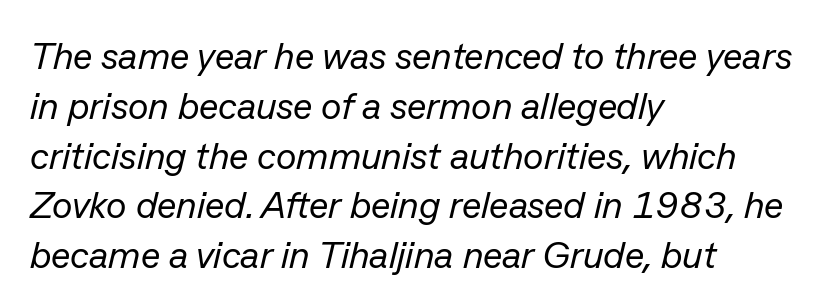
Letter spacing: default. These lines stack with their left ends in a neat column. The face used here has a pronounced slope to its letters. Students, observe: this is what conventionally led text looks like. Ink coverage per letter is moderate at most. Descender tails drop into unmarked territory.
